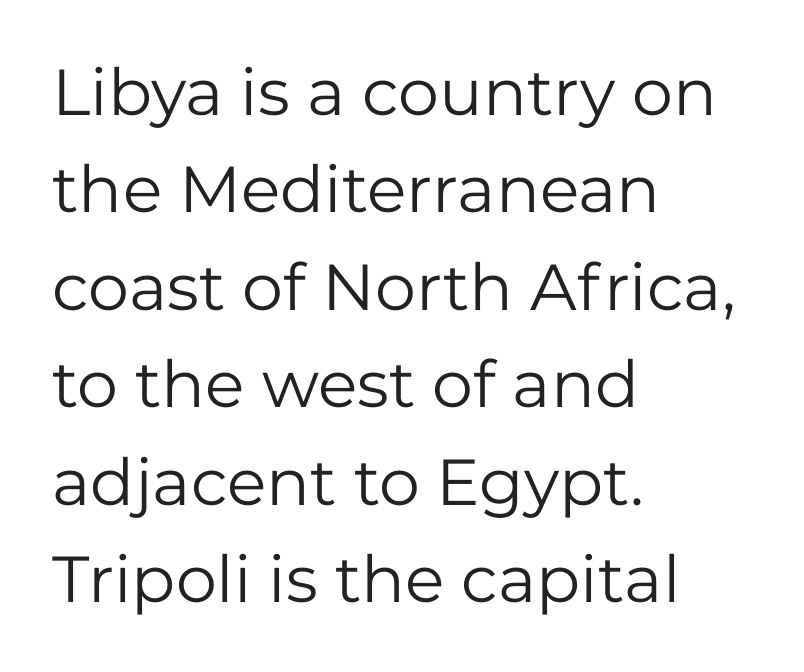
Q: Is the text bold? A: No.
Q: Is the text italic (slanted)? A: No, it is upright.
Q: Is the typeface a serif or a sans-serif typeface? A: Sans-serif.
Q: Is the text underlined? A: No.
Q: How is the paragraph aligned? A: Left-aligned.
Q: Is the spacing between letters normal or unusually wide? A: Normal.
Q: Is the spacing between lines tight, normal or loose? A: Normal.
Q: Width (condensed, normal, or wide)? A: Normal.
Q: Stroke contrast? A: Low.
Q: x-height? A: Medium.
Q: Monospaced? A: No.
